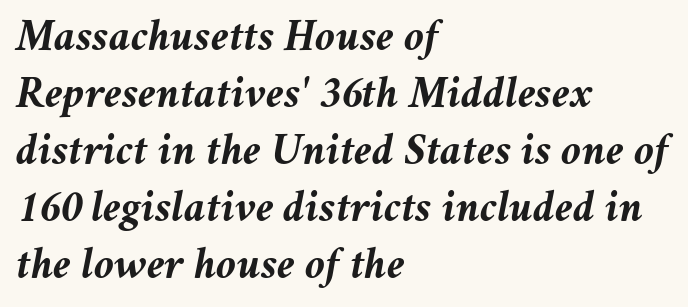
Q: Is the text bold? A: Yes.
Q: Is the text italic (slanted)? A: Yes, it leans right by about 11 degrees.
Q: Is the text underlined? A: No.
Q: How is the paragraph aligned? A: Left-aligned.
Q: Is the spacing between letters normal or unusually wide? A: Normal.
Q: Width (condensed, normal, or wide)? A: Normal.
Q: Stroke contrast? A: Medium.
Q: x-height? A: Medium.
Q: Monospaced? A: No.
